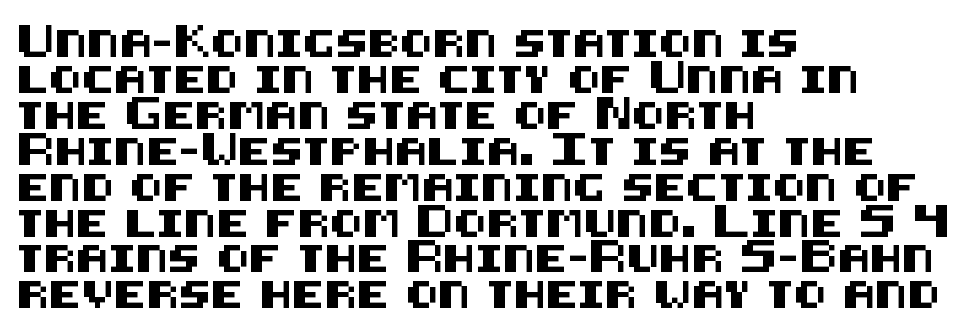
Vertically, the passage feels balanced, rows spaced as you'd expect. The face used here is rendered with its standard letterfit. The words here are not underlined. Posture: straight, roman, zero tilt.
